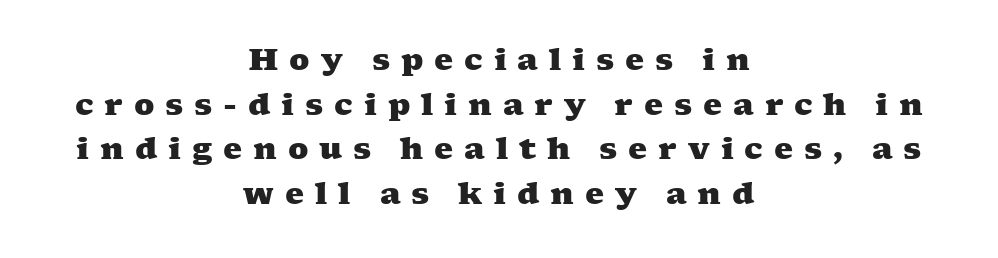
{"serif": "yes", "bold": "yes", "weight": "heavy", "width": "wide", "stroke_contrast": "medium", "x_height": "medium", "monospaced": "no", "underline": "no", "align": "center", "line_spacing": "normal", "line_spacing_ratio": 1.49, "letter_spacing": "wide", "letter_spacing_em": 0.36, "glyph_px": 30}
